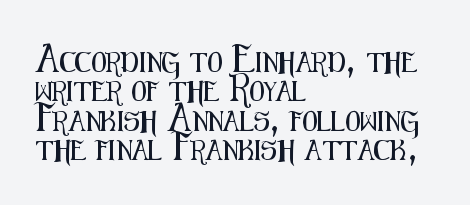
Notice how the passage keeps a crisp vertical edge on the left only. The space directly below the letters is spotless. The designer left line spacing at the default. Honestly, the letter spacing is just normal — you wouldn't notice it. Posture: vertical.
